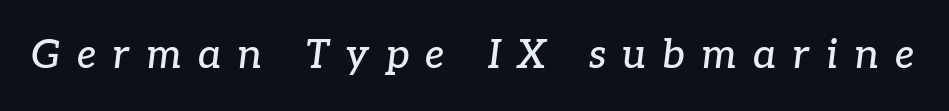
The image shows 40 px serif type, italic (leaning right); set unusually wide letter spacing (+0.41 em), not underlined; low stroke contrast and a medium x-height.
